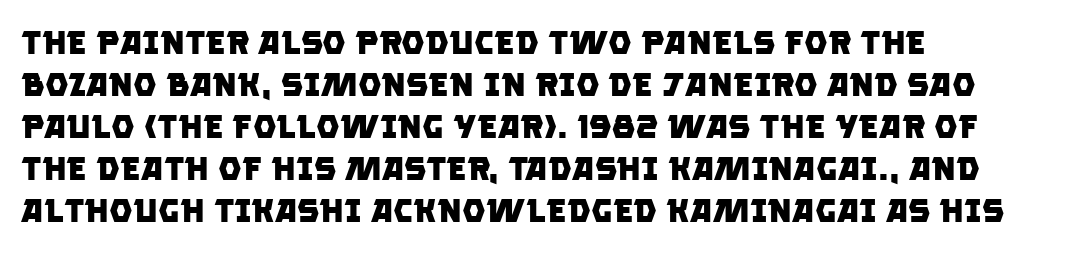
The image shows 33 px heavy sans-serif type; set left-aligned, normal line spacing (1.27x), normal letter spacing, not underlined; low stroke contrast and a large x-height.
